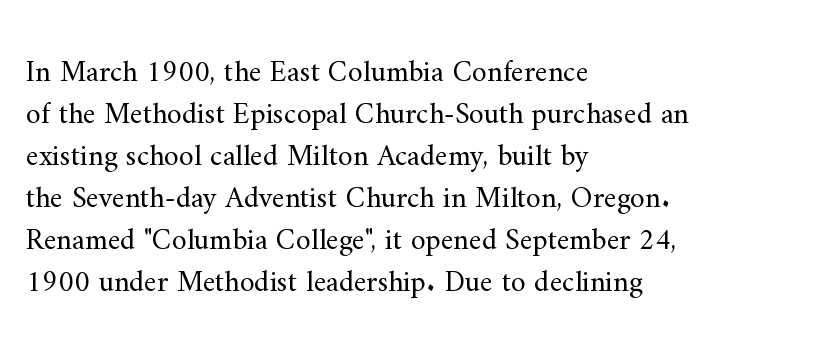
Q: Is the text bold? A: No.
Q: Is the text italic (slanted)? A: No, it is upright.
Q: Is the typeface a serif or a sans-serif typeface? A: Serif.
Q: Is the text underlined? A: No.
Q: How is the paragraph aligned? A: Left-aligned.
Q: Is the spacing between letters normal or unusually wide? A: Normal.
Q: Is the spacing between lines tight, normal or loose? A: Normal.
Q: Width (condensed, normal, or wide)? A: Normal.
Q: Stroke contrast? A: Medium.
Q: x-height? A: Small.
Q: Monospaced? A: No.
